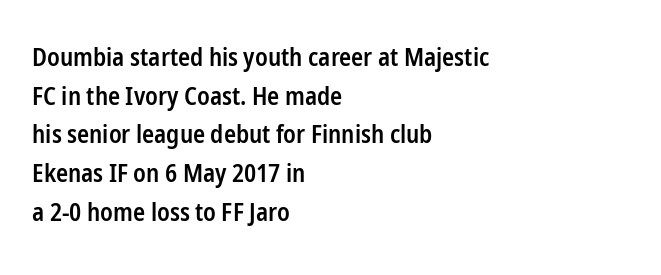
Q: Is the text bold? A: Semi-bold.
Q: Is the text italic (slanted)? A: No, it is upright.
Q: Is the text underlined? A: No.
Q: How is the paragraph aligned? A: Left-aligned.
Q: Is the spacing between letters normal or unusually wide? A: Normal.
Q: Is the spacing between lines tight, normal or loose? A: Normal.
